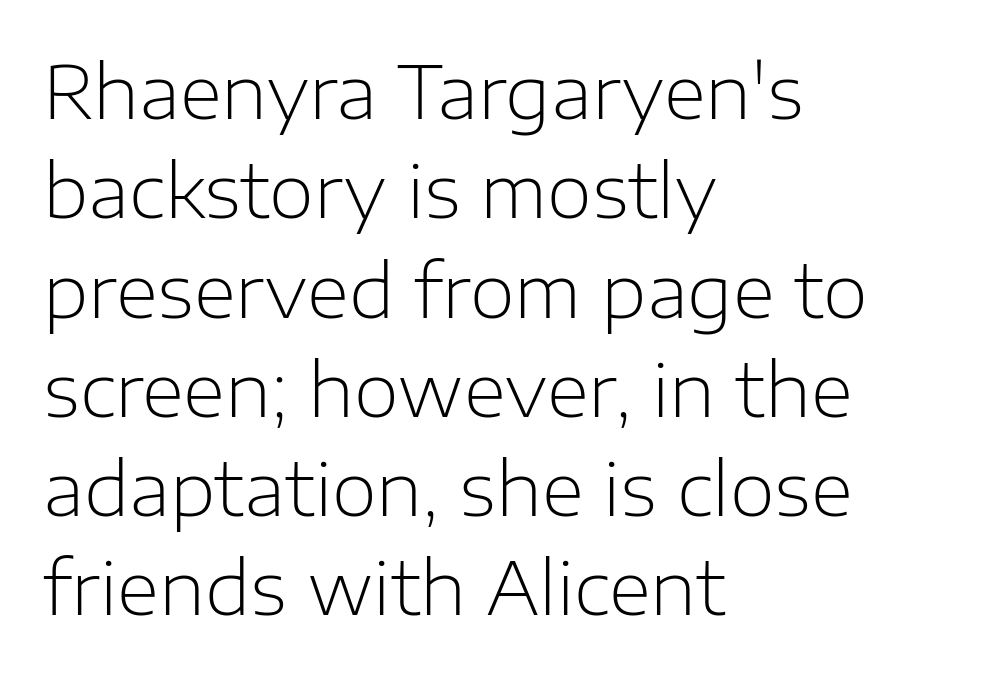
Q: Is the text bold? A: No.
Q: Is the text italic (slanted)? A: No, it is upright.
Q: Is the typeface a serif or a sans-serif typeface? A: Sans-serif.
Q: Is the text underlined? A: No.
Q: How is the paragraph aligned? A: Left-aligned.
Q: Is the spacing between letters normal or unusually wide? A: Normal.
Q: Is the spacing between lines tight, normal or loose? A: Normal.
Q: Width (condensed, normal, or wide)? A: Normal.
Q: Stroke contrast? A: Low.
Q: x-height? A: Medium.
Q: Monospaced? A: No.
